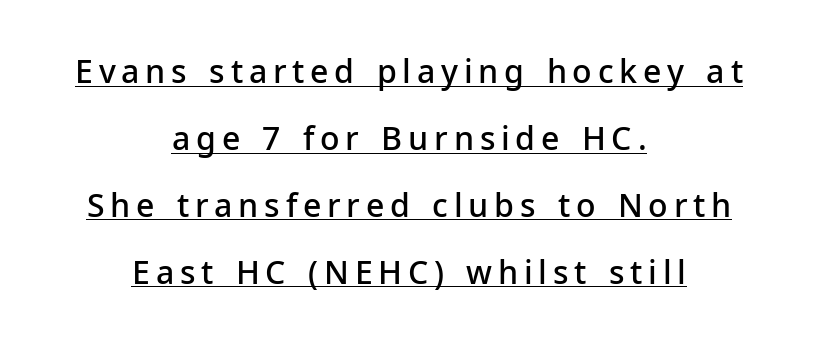
Q: Is the text bold? A: Semi-bold.
Q: Is the text italic (slanted)? A: No, it is upright.
Q: Is the typeface a serif or a sans-serif typeface? A: Sans-serif.
Q: Is the text underlined? A: Yes.
Q: How is the paragraph aligned? A: Centered.
Q: Is the spacing between lines tight, normal or loose? A: Loose.
Q: Width (condensed, normal, or wide)? A: Normal.
Q: Stroke contrast? A: Low.
Q: x-height? A: Medium.
Q: Monospaced? A: No.
